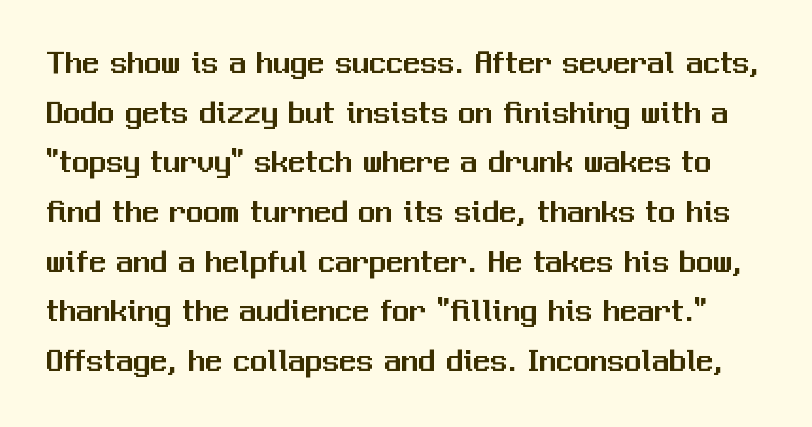
Q: Is the text italic (slanted)? A: No, it is upright.
Q: Is the typeface a serif or a sans-serif typeface? A: Sans-serif.
Q: Is the text underlined? A: No.
Q: Is the spacing between letters normal or unusually wide? A: Normal.
Q: Is the spacing between lines tight, normal or loose? A: Normal.
Q: Width (condensed, normal, or wide)? A: Normal.
Q: Stroke contrast? A: Medium.
Q: x-height? A: Medium.
Q: Monospaced? A: No.
